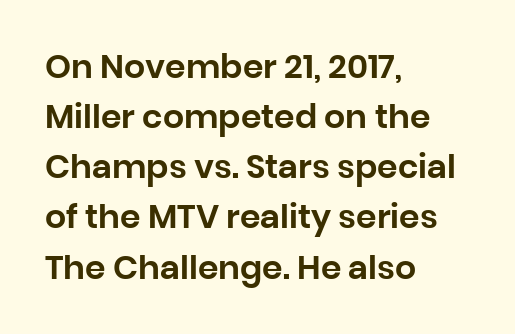
Q: Is the text italic (slanted)? A: No, it is upright.
Q: Is the typeface a serif or a sans-serif typeface? A: Sans-serif.
Q: Is the text underlined? A: No.
Q: How is the paragraph aligned? A: Left-aligned.
Q: Is the spacing between letters normal or unusually wide? A: Normal.
Q: Is the spacing between lines tight, normal or loose? A: Normal.
Q: Width (condensed, normal, or wide)? A: Normal.
Q: Stroke contrast? A: Low.
Q: x-height? A: Large.
Q: Monospaced? A: No.
